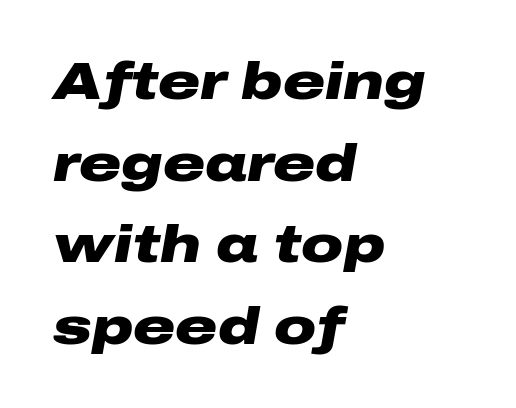
A normal amount of white space separates one row of letters from the next. This sample is left-justified, so line endings fall wherever the words run out. Do the characters align in a grid? No, the font is proportional. The characters look thick and weighty, a clear bold. The baseline area is clear. Tracking value appears to be zero — textbook default spacing.
